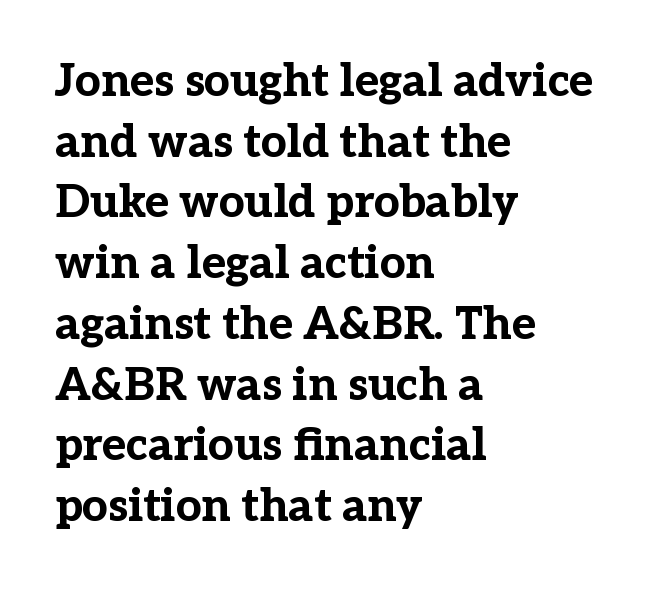
Q: Is the text bold? A: Yes.
Q: Is the text italic (slanted)? A: No, it is upright.
Q: Is the typeface a serif or a sans-serif typeface? A: Serif.
Q: Is the text underlined? A: No.
Q: How is the paragraph aligned? A: Left-aligned.
Q: Is the spacing between letters normal or unusually wide? A: Normal.
Q: Is the spacing between lines tight, normal or loose? A: Normal.
Q: Width (condensed, normal, or wide)? A: Normal.
Q: Stroke contrast? A: Low.
Q: x-height? A: Medium.
Q: Monospaced? A: No.
